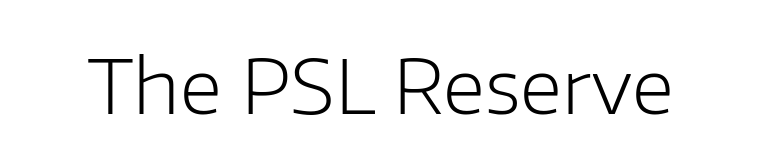
The image shows 75 px light sans-serif type, upright; set normal letter spacing, not underlined; low stroke contrast and a medium x-height.
